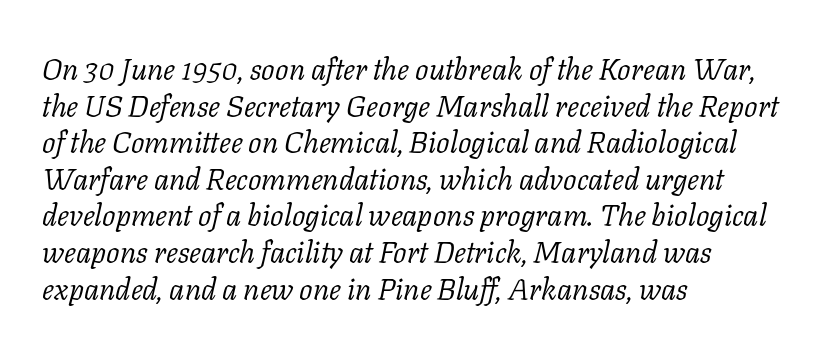
Q: Is the text bold? A: No.
Q: Is the text italic (slanted)? A: Yes, it leans right by about 11 degrees.
Q: Is the typeface a serif or a sans-serif typeface? A: Serif.
Q: Is the text underlined? A: No.
Q: How is the paragraph aligned? A: Left-aligned.
Q: Is the spacing between letters normal or unusually wide? A: Normal.
Q: Width (condensed, normal, or wide)? A: Normal.
Q: Stroke contrast? A: Low.
Q: x-height? A: Medium.
Q: Monospaced? A: No.
